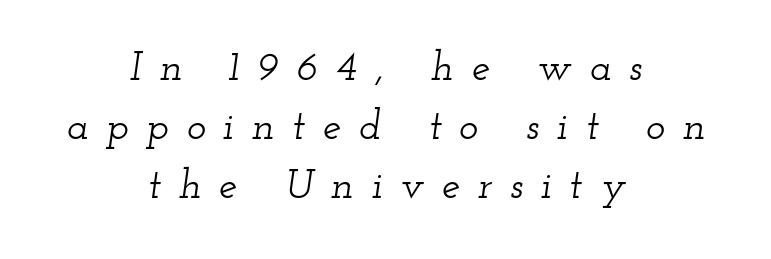
The image shows 41 px wide serif type, italic (leaning right); set centered, normal line spacing (1.44x), unusually wide letter spacing (+0.43 em), not underlined; low stroke contrast and a small x-height.
